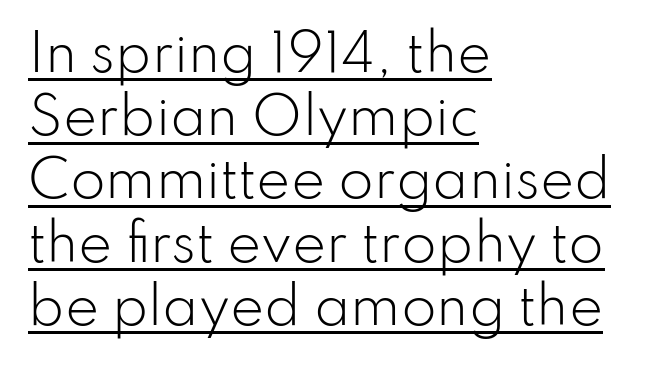
The paragraph shown leans on its left margin. Is this a fixed-width face? No — the glyphs have proportional, varying widths. On a weight scale, this lands at 450 or below. These lines keep a tight, regular rhythm from letter to letter. Ordinary non-slanted type is in use. In terms of letterform style, serifs are entirely absent.
